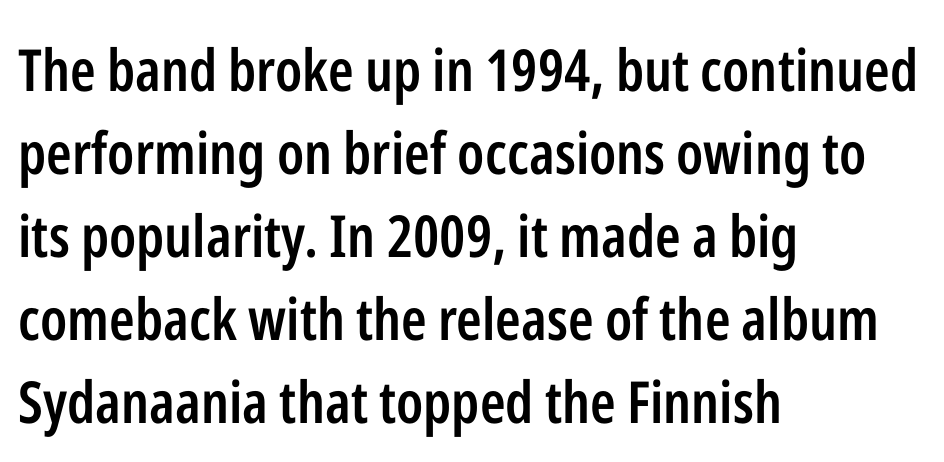
The area under the type is left untouched. Proportional: the letters do not fall into vertical columns. Inter-character spacing is left at the font's built-in metrics. In terms of posture, this sample is upright. How would I describe the line gaps? Plain and ordinary.
